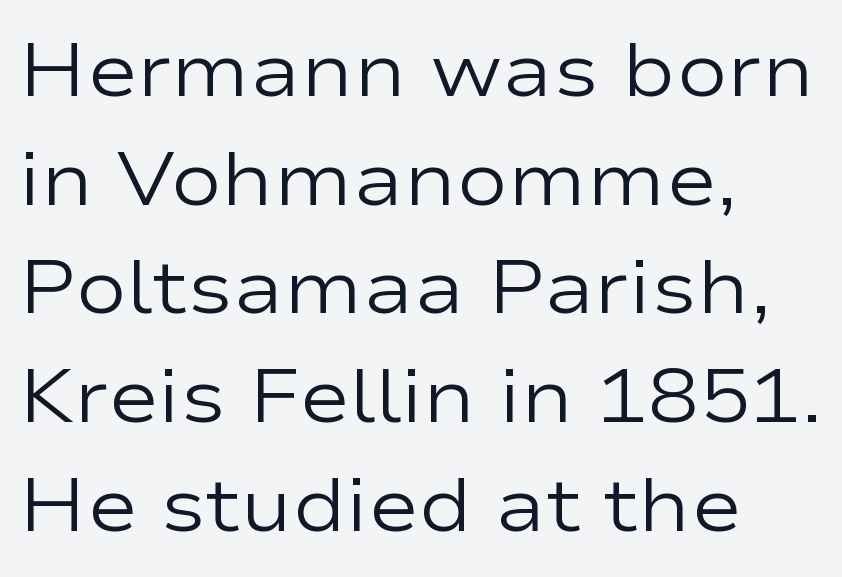
The image shows 76 px regular-weight, wide sans-serif type, upright; set left-aligned, normal line spacing (1.43x), normal letter spacing, not underlined; low stroke contrast and a medium x-height.
